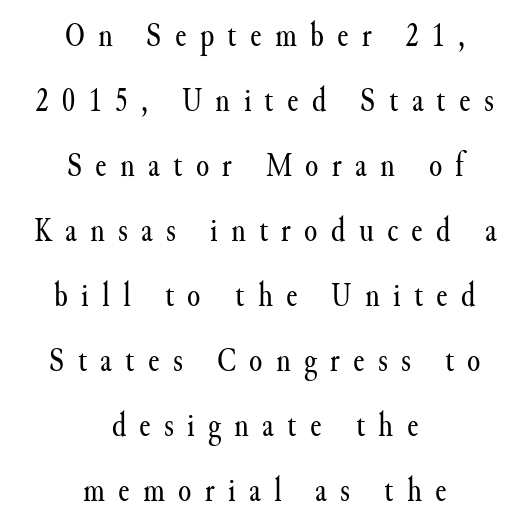
{"serif": "yes", "italic": "no", "bold": "no", "weight": "regular", "width": "normal", "stroke_contrast": "medium", "x_height": "small", "monospaced": "no", "underline": "no", "align": "center", "line_spacing": "loose", "line_spacing_ratio": 1.91, "letter_spacing": "wide", "letter_spacing_em": 0.39, "glyph_px": 34}
